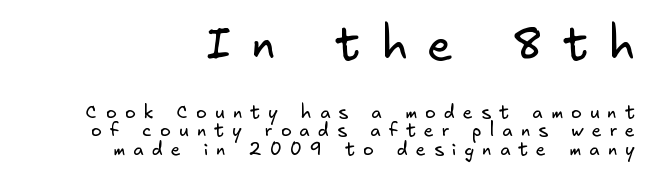
Q: Is the text bold? A: No.
Q: Is the typeface a serif or a sans-serif typeface? A: Sans-serif.
Q: Is the text underlined? A: No.
Q: How is the paragraph aligned? A: Right-aligned.
Q: Is the spacing between letters normal or unusually wide? A: Unusually wide.
Q: Is the spacing between lines tight, normal or loose? A: Tight.
Q: Which block of text is set in a larger size, the first (top) or the second (bottom)? A: The first (top) one.
Q: Width (condensed, normal, or wide)? A: Normal.
Q: Stroke contrast? A: Low.
Q: x-height? A: Small.
